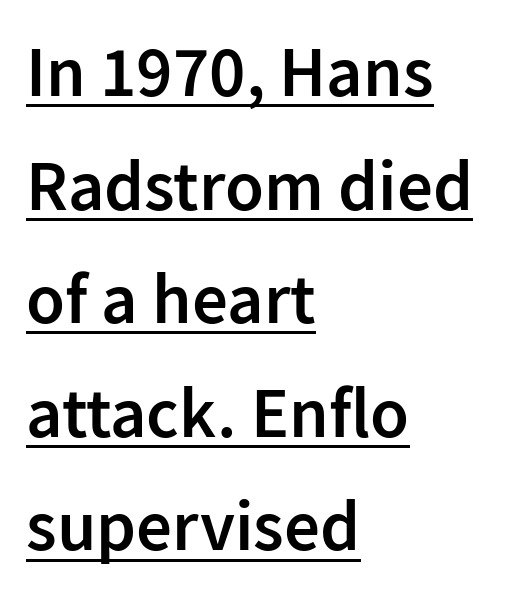
{"serif": "no", "italic": "no", "bold": "semi", "weight": "semibold", "width": "normal", "stroke_contrast": "low", "x_height": "medium", "monospaced": "no", "underline": "yes", "align": "left", "line_spacing": "normal", "line_spacing_ratio": 1.6, "letter_spacing": "normal", "letter_spacing_em": 0.0, "glyph_px": 71}
